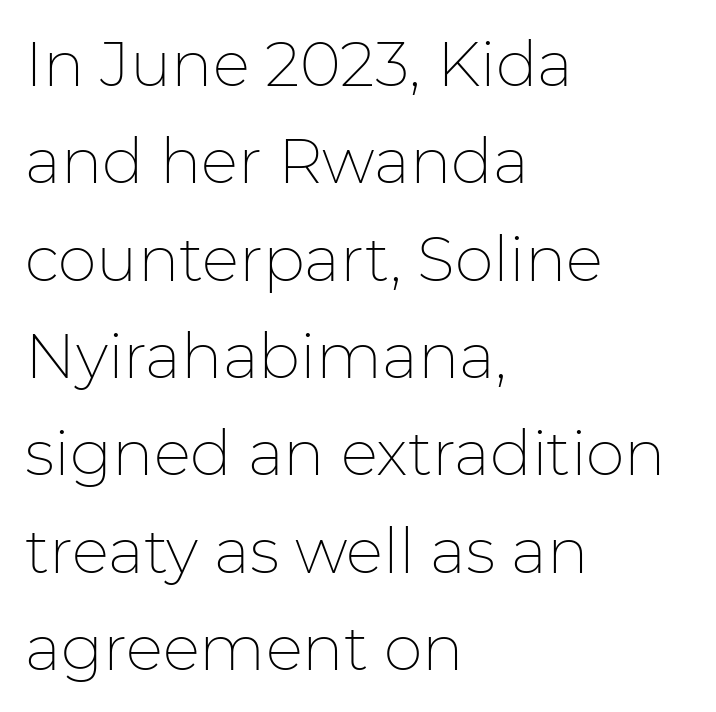
Q: Is the text bold? A: No.
Q: Is the text italic (slanted)? A: No, it is upright.
Q: Is the typeface a serif or a sans-serif typeface? A: Sans-serif.
Q: Is the text underlined? A: No.
Q: How is the paragraph aligned? A: Left-aligned.
Q: Is the spacing between letters normal or unusually wide? A: Normal.
Q: Is the spacing between lines tight, normal or loose? A: Normal.
Q: Width (condensed, normal, or wide)? A: Normal.
Q: Stroke contrast? A: Low.
Q: x-height? A: Medium.
Q: Monospaced? A: No.
